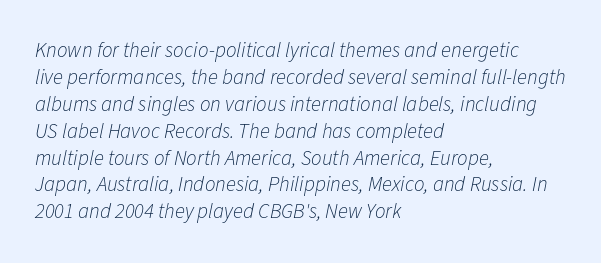
{"italic": "yes", "lean": "right", "slant_degrees": 11, "bold": "no", "underline": "no", "align": "left", "line_spacing": "normal", "line_spacing_ratio": 1.28, "letter_spacing": "normal", "letter_spacing_em": 0.0, "glyph_px": 21}
